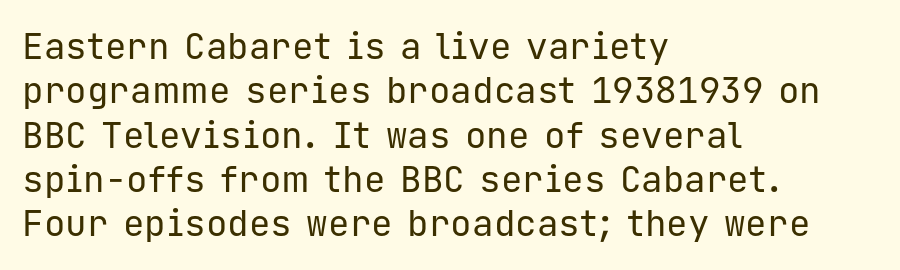
The image shows 36 px regular-weight sans-serif type, upright, monospaced; set left-aligned, line spacing 1.23x, normal letter spacing, not underlined; low stroke contrast and a medium x-height.
